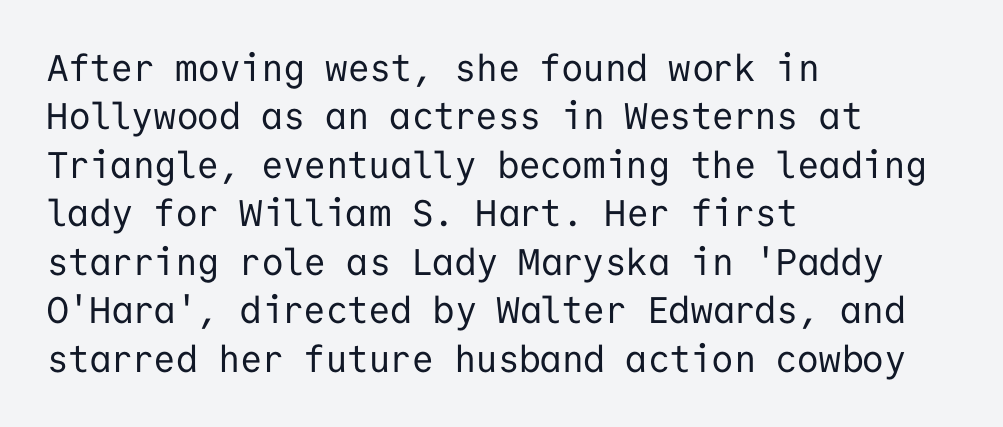
No feet cap the strokes, marking this as sans-serif type. Decoration check: the copy has no underline. The weight would be labelled regular, book, light, or lighter still. The paragraph has a hard left edge and a soft right edge. Reading down the column, the eye jumps a familiar distance to each next line. A typesetter would call this monospace, since all characters share one set width.
